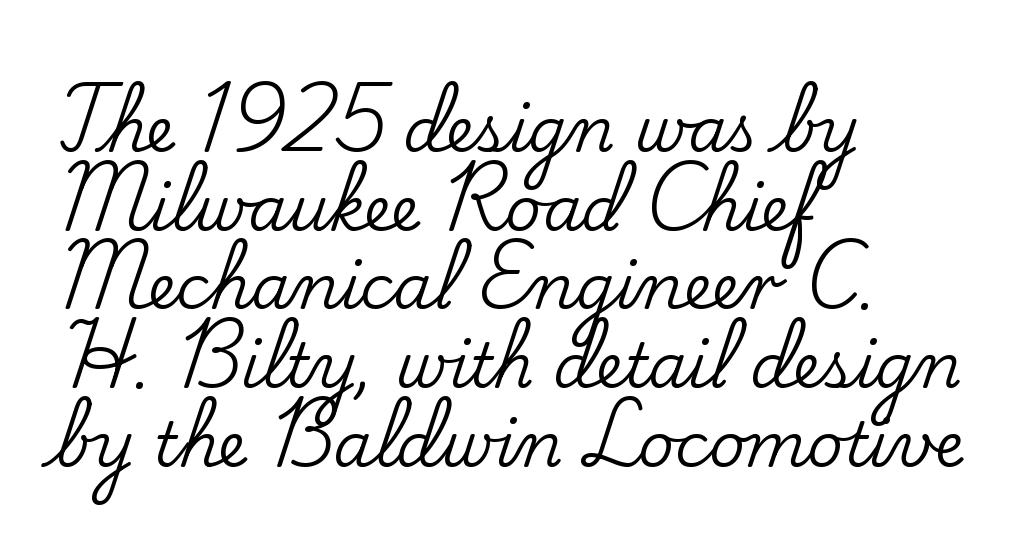
Q: Is the text italic (slanted)? A: Yes.
Q: Is the typeface a serif or a sans-serif typeface? A: Serif.
Q: Is the text underlined? A: No.
Q: How is the paragraph aligned? A: Left-aligned.
Q: Is the spacing between letters normal or unusually wide? A: Normal.
Q: Is the spacing between lines tight, normal or loose? A: Normal.
Q: Width (condensed, normal, or wide)? A: Normal.
Q: Stroke contrast? A: Low.
Q: x-height? A: Small.
Q: Monospaced? A: No.
